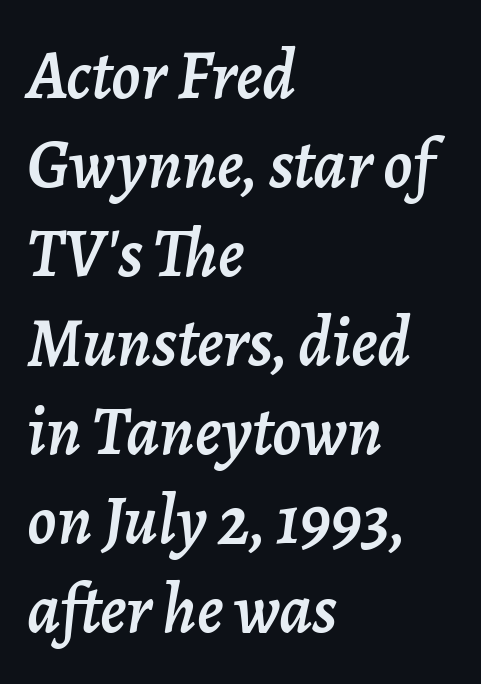
The whole block is typeset with a tilt. Whoever set this chose a conventional vertical rhythm. Lines of text with bare space underneath. These lines are rendered in a variable-pitch font. The face used here is rendered with its standard letterfit.
